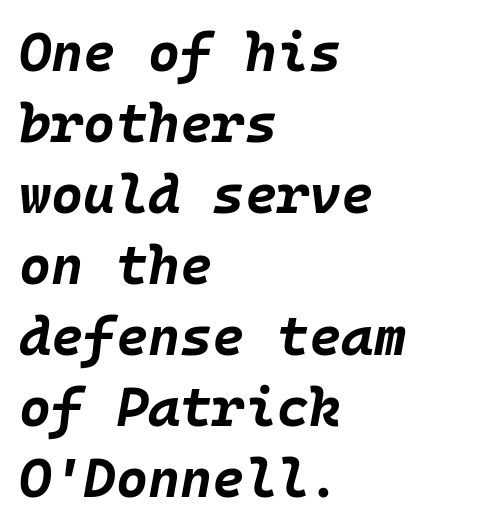
Q: Is the text bold? A: Yes.
Q: Is the text italic (slanted)? A: Yes, it leans right by about 10 degrees.
Q: Is the text underlined? A: No.
Q: How is the paragraph aligned? A: Left-aligned.
Q: Is the spacing between letters normal or unusually wide? A: Normal.
Q: Is the spacing between lines tight, normal or loose? A: Normal.
Q: Width (condensed, normal, or wide)? A: Normal.
Q: Stroke contrast? A: Low.
Q: x-height? A: Large.
Q: Monospaced? A: Yes.
